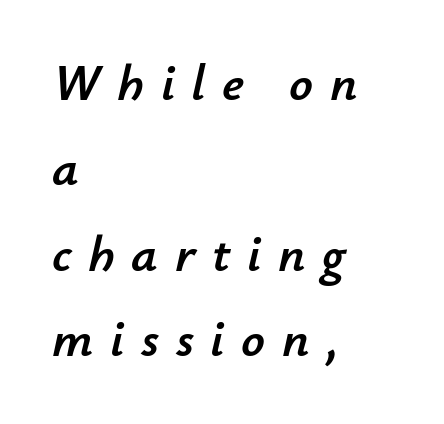
{"italic": "yes", "lean": "right", "slant_degrees": 12, "width": "normal", "stroke_contrast": "low", "x_height": "small", "monospaced": "no", "underline": "no", "align": "left", "line_spacing": "normal", "line_spacing_ratio": 1.64, "letter_spacing": "wide", "letter_spacing_em": 0.32, "glyph_px": 52}
